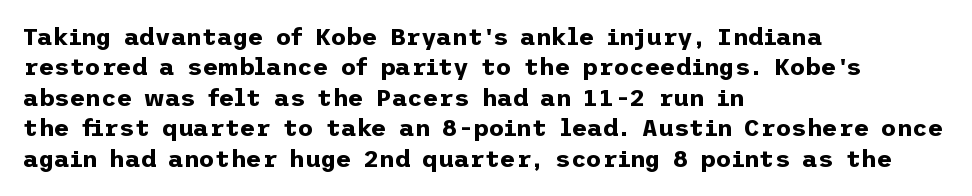
The image shows 24 px bold type, upright; set left-aligned, normal line spacing (1.27x), normal letter spacing, not underlined.
